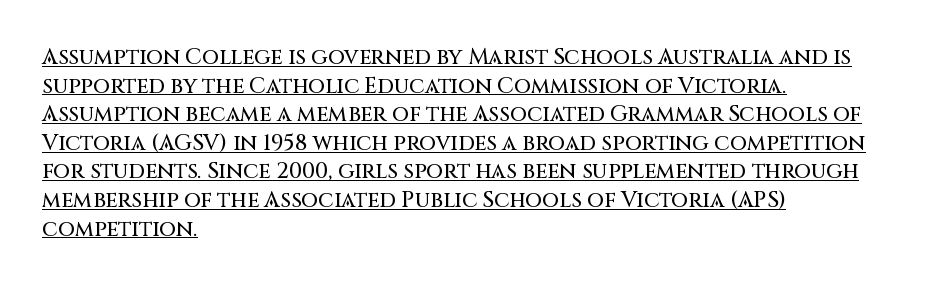
{"italic": "no", "underline": "yes", "align": "left", "line_spacing": "normal", "line_spacing_ratio": 1.3, "letter_spacing": "normal", "letter_spacing_em": 0.0, "glyph_px": 22}
